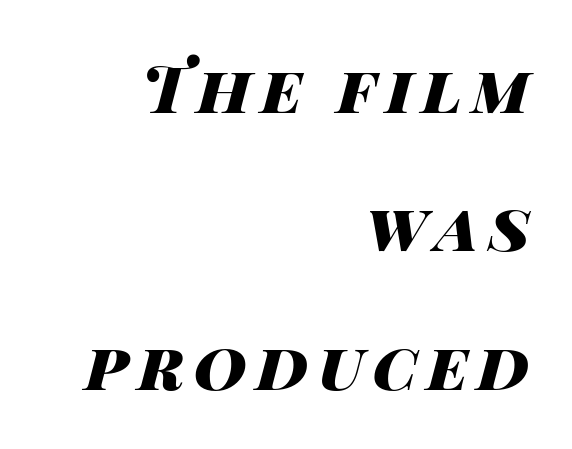
The image shows 65 px heavy, wide type, italic (leaning right); set right-aligned, loose line spacing (2.13x), not underlined; high stroke contrast and a large x-height.
